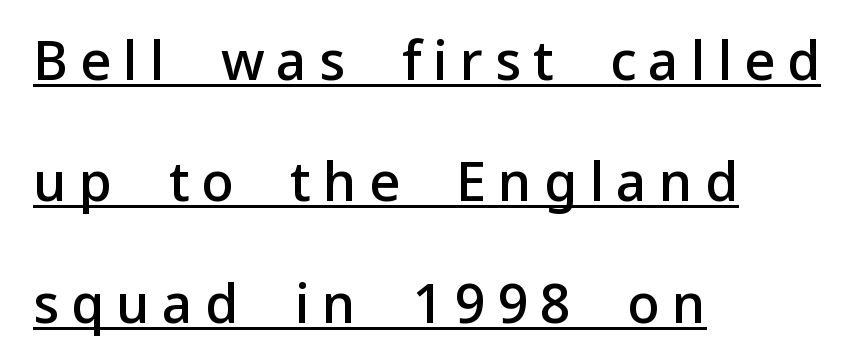
Students, observe: this is what heavily led, spacious text looks like. A roman cut, with each character standing at attention. How are the letters spaced? Widely, with obvious added tracking. Is the type bold? Partly — it's a semibold, heavier than regular but not fully bold. The letters advance in unequal steps, a hallmark of proportional type.
